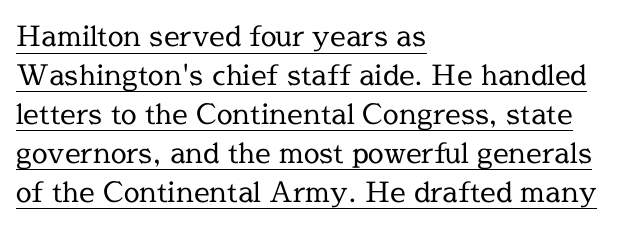
The image shows 28 px regular-weight serif type, upright; set left-aligned, normal line spacing (1.39x), normal letter spacing, underlined; a medium x-height.
